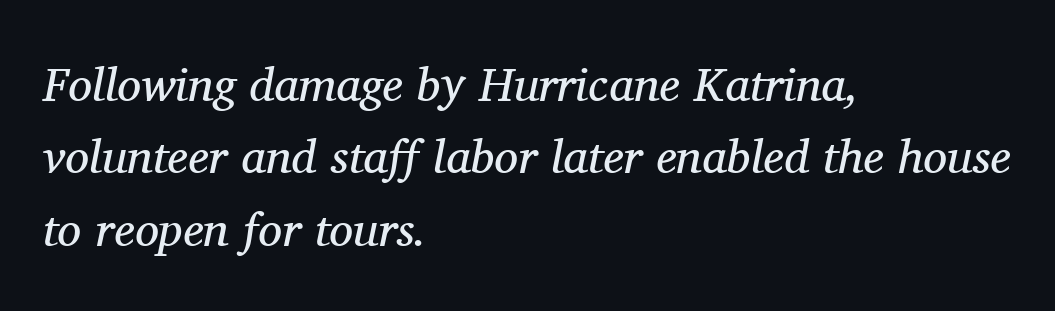
The image shows 48 px regular-weight serif type, italic (leaning right); set left-aligned, normal line spacing (1.51x), normal letter spacing, not underlined; medium stroke contrast and a medium x-height.
